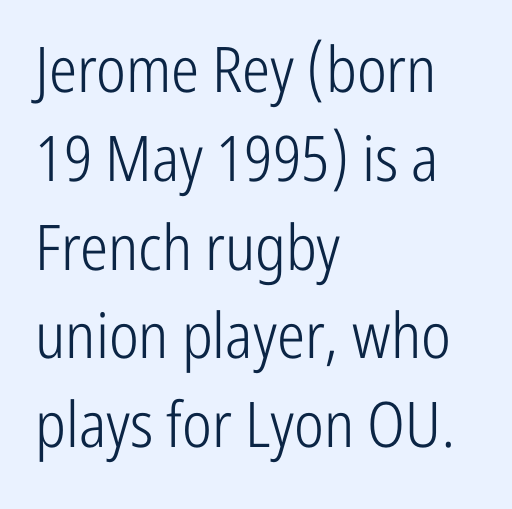
{"serif": "no", "italic": "no", "bold": "no", "weight": "light", "width": "condensed", "stroke_contrast": "low", "x_height": "medium", "monospaced": "no", "underline": "no", "align": "left", "line_spacing": "normal", "line_spacing_ratio": 1.41, "letter_spacing": "normal", "letter_spacing_em": 0.0, "glyph_px": 63}
